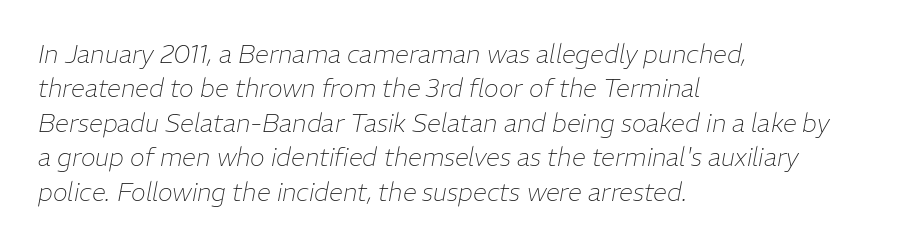
{"italic": "yes", "lean": "right", "slant_degrees": 11, "bold": "no", "underline": "no", "align": "left", "line_spacing": "normal", "line_spacing_ratio": 1.38, "letter_spacing": "normal", "letter_spacing_em": 0.0, "glyph_px": 25}
